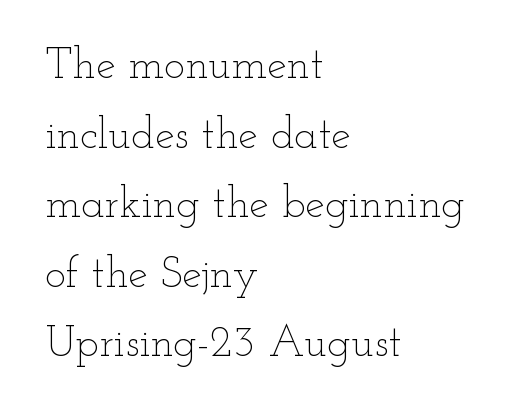
{"italic": "no", "bold": "no", "weight": "thin", "width": "wide", "stroke_contrast": "low", "x_height": "small", "monospaced": "no", "underline": "no", "align": "left", "line_spacing": "normal", "line_spacing_ratio": 1.58, "letter_spacing": "normal", "letter_spacing_em": 0.0, "glyph_px": 44}
